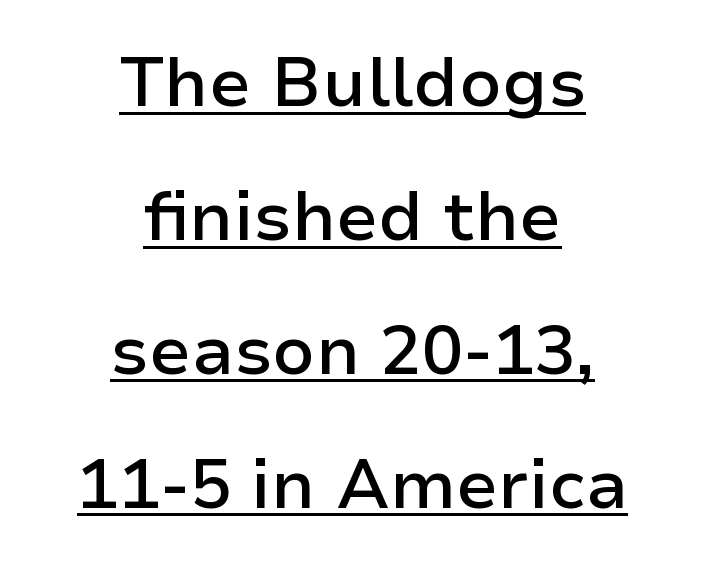
The image shows 69 px semibold sans-serif type, upright; set centered, loose line spacing (1.94x), normal letter spacing, underlined; low stroke contrast and a medium x-height.
